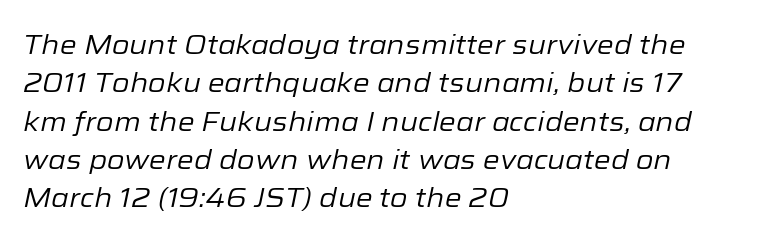
The image shows 27 px text type, italic (leaning right); set left-aligned, normal line spacing (1.42x), normal letter spacing, not underlined.
